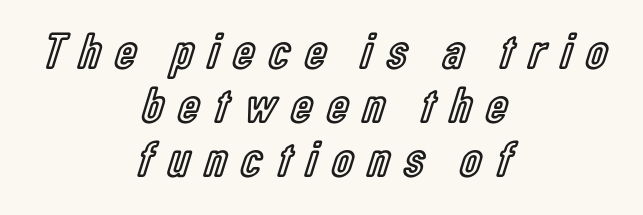
Q: Is the text italic (slanted)? A: Yes.
Q: Is the text underlined? A: No.
Q: How is the paragraph aligned? A: Centered.
Q: Is the spacing between letters normal or unusually wide? A: Unusually wide.
Q: Is the spacing between lines tight, normal or loose? A: Tight.
Q: Width (condensed, normal, or wide)? A: Condensed.
Q: x-height? A: Medium.
Q: Monospaced? A: No.
